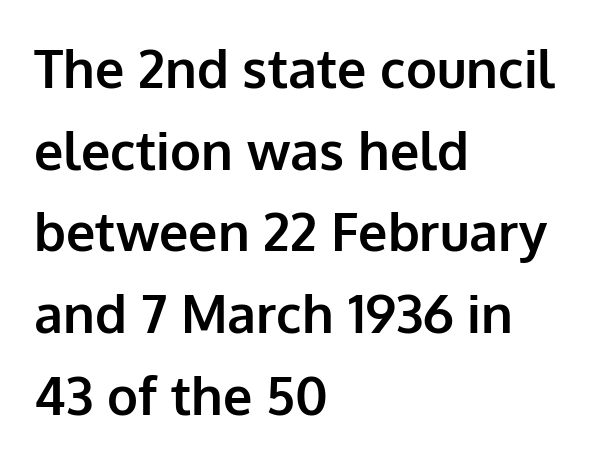
Q: Is the text bold? A: Yes.
Q: Is the text italic (slanted)? A: No, it is upright.
Q: Is the typeface a serif or a sans-serif typeface? A: Sans-serif.
Q: Is the text underlined? A: No.
Q: How is the paragraph aligned? A: Left-aligned.
Q: Is the spacing between letters normal or unusually wide? A: Normal.
Q: Is the spacing between lines tight, normal or loose? A: Normal.
Q: Width (condensed, normal, or wide)? A: Normal.
Q: Stroke contrast? A: Low.
Q: x-height? A: Medium.
Q: Monospaced? A: No.
